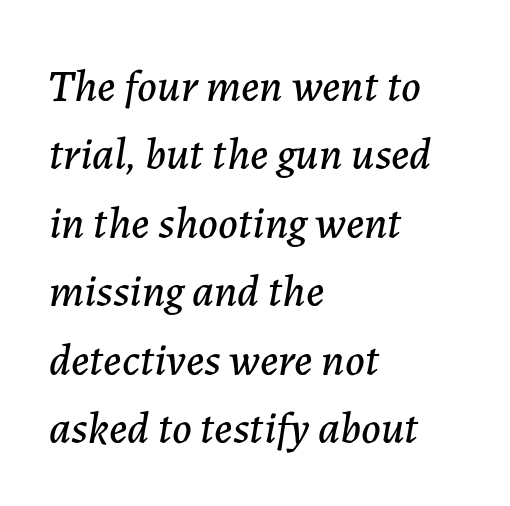
The image shows 45 px text type, italic (leaning right); set left-aligned, normal line spacing (1.52x), normal letter spacing, not underlined; low stroke contrast and a medium x-height.
